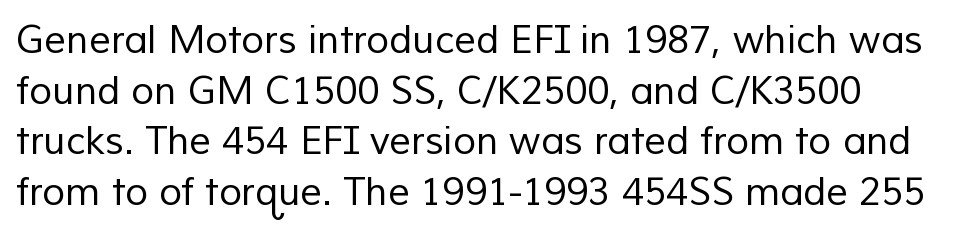
The image shows 38 px regular-weight sans-serif type; set left-aligned, normal line spacing (1.33x), normal letter spacing, not underlined; low stroke contrast and a medium x-height.
